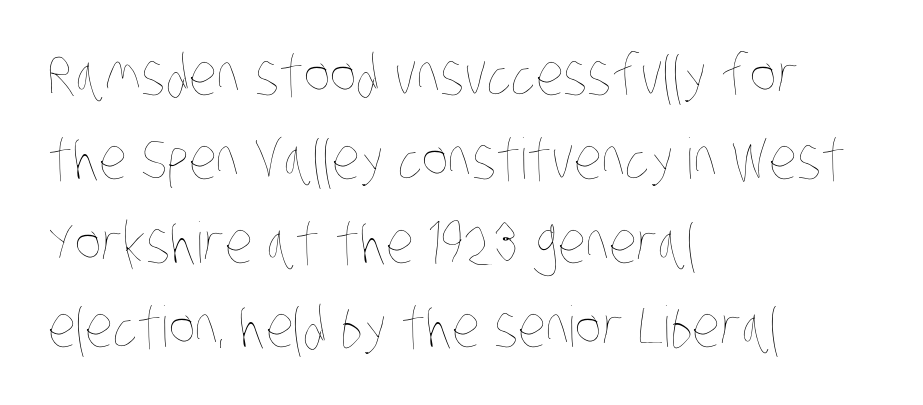
The image shows 56 px thin, condensed type; set left-aligned, normal line spacing (1.5x), normal letter spacing, not underlined; low stroke contrast and a large x-height.
